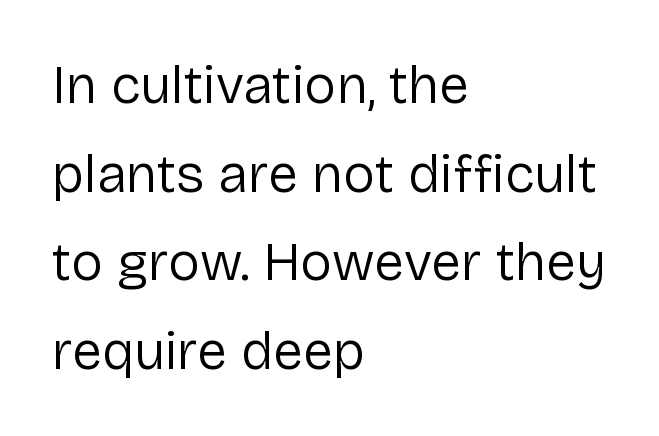
Each line starts at the same left margin while the right side varies. Font category for this specimen: sans-serif. Nobody touched the tracking dial on this one. Compared with a typical body face, this is equally light or lighter still. Proportional: the letters do not fall into vertical columns.
